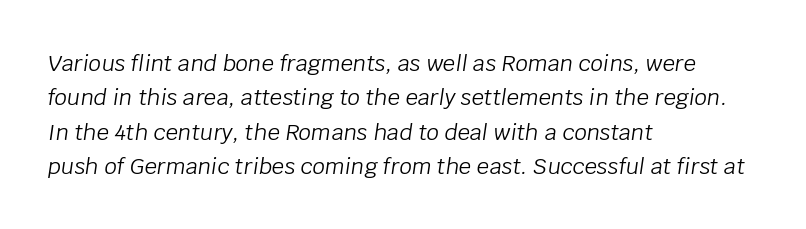
{"italic": "yes", "lean": "right", "slant_degrees": 8, "bold": "no", "underline": "no", "align": "left", "line_spacing": "normal", "line_spacing_ratio": 1.56, "letter_spacing": "normal", "letter_spacing_em": 0.0, "glyph_px": 22}
